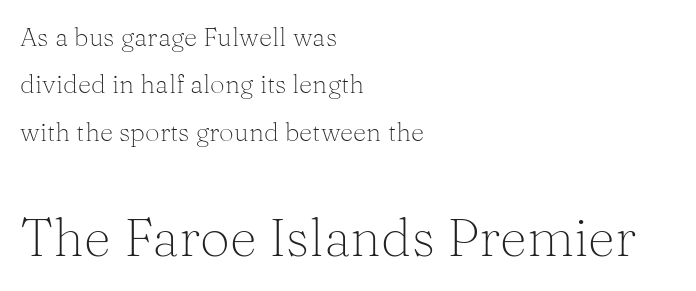
{"serif": "yes", "italic": "no", "bold": "no", "weight": "light", "width": "normal", "stroke_contrast": "medium", "x_height": "medium", "monospaced": "no", "underline": "no", "align": "left", "line_spacing_ratio": 1.82, "letter_spacing": "normal", "letter_spacing_em": 0.0, "larger_block": "second", "size_ratio": 2.04, "glyph_px": 53}
